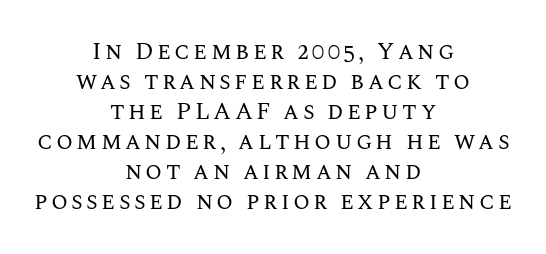
You can tell it's not italic because the verticals are truly vertical. The space beneath each line is pristine and unruled. Summary of weight: not heavy and not bold. Neither beginnings nor endings align; midpoints do. This sample keeps an unexceptional amount of space between lines.
